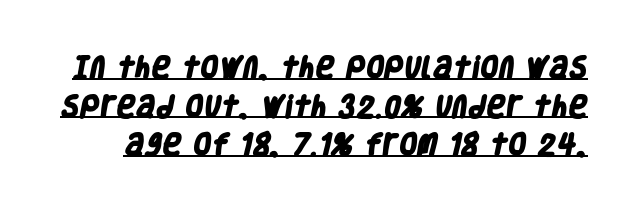
{"bold": "yes", "underline": "yes", "line_spacing": "normal", "line_spacing_ratio": 1.61, "letter_spacing": "normal", "letter_spacing_em": 0.0, "glyph_px": 24}
